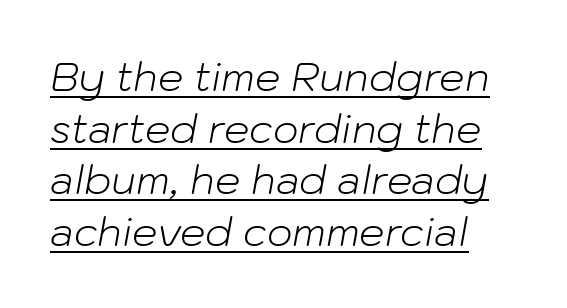
Q: Is the text bold? A: No.
Q: Is the text italic (slanted)? A: Yes, it leans right by about 10 degrees.
Q: Is the text underlined? A: Yes.
Q: How is the paragraph aligned? A: Left-aligned.
Q: Is the spacing between letters normal or unusually wide? A: Normal.
Q: Is the spacing between lines tight, normal or loose? A: Normal.
Q: Width (condensed, normal, or wide)? A: Normal.
Q: Stroke contrast? A: Low.
Q: x-height? A: Medium.
Q: Monospaced? A: No.
